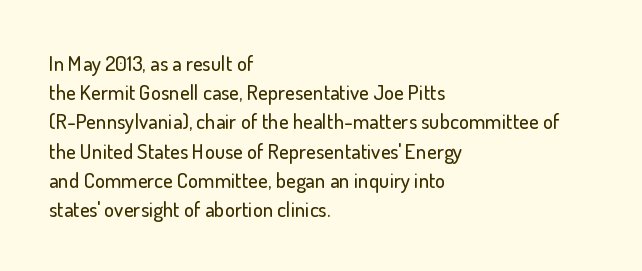
The image shows 21 px text type, upright; set left-aligned, normal line spacing (1.39x), normal letter spacing, not underlined.
